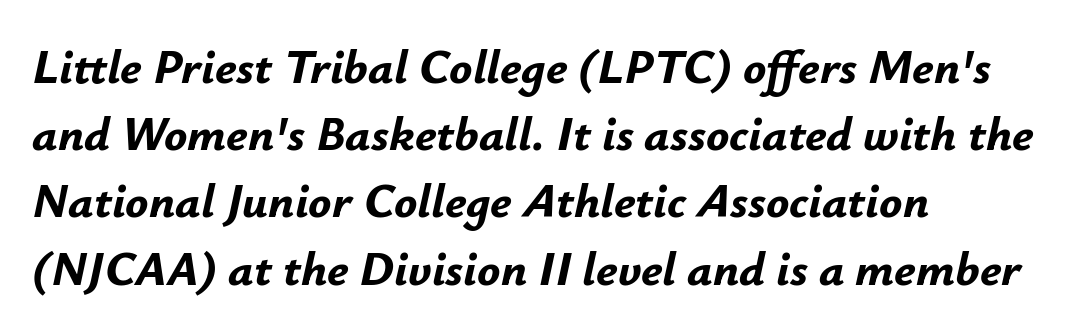
Q: Is the text bold? A: Yes.
Q: Is the text italic (slanted)? A: Yes, it leans right by about 12 degrees.
Q: Is the text underlined? A: No.
Q: How is the paragraph aligned? A: Left-aligned.
Q: Is the spacing between letters normal or unusually wide? A: Normal.
Q: Is the spacing between lines tight, normal or loose? A: Normal.
Q: Width (condensed, normal, or wide)? A: Normal.
Q: Stroke contrast? A: Low.
Q: x-height? A: Small.
Q: Monospaced? A: No.
